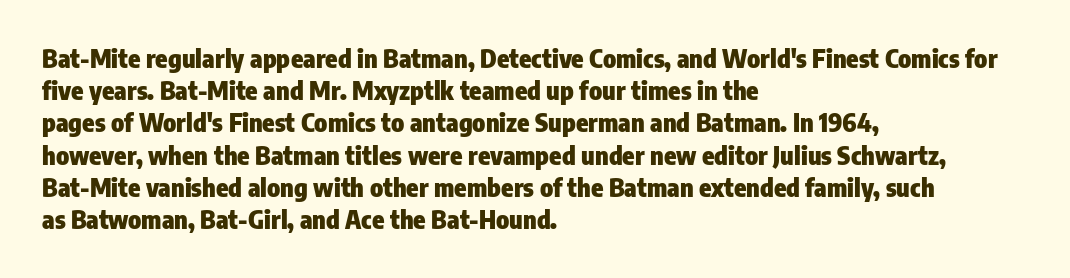
Q: Is the text bold? A: Yes.
Q: Is the text italic (slanted)? A: No, it is upright.
Q: Is the text underlined? A: No.
Q: How is the paragraph aligned? A: Left-aligned.
Q: Is the spacing between letters normal or unusually wide? A: Normal.
Q: Is the spacing between lines tight, normal or loose? A: Normal.
